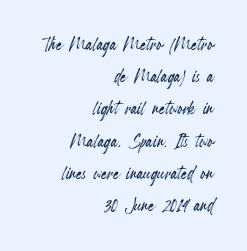
Q: Is the text italic (slanted)? A: Yes.
Q: Is the text underlined? A: No.
Q: How is the paragraph aligned? A: Right-aligned.
Q: Is the spacing between letters normal or unusually wide? A: Normal.
Q: Is the spacing between lines tight, normal or loose? A: Normal.
